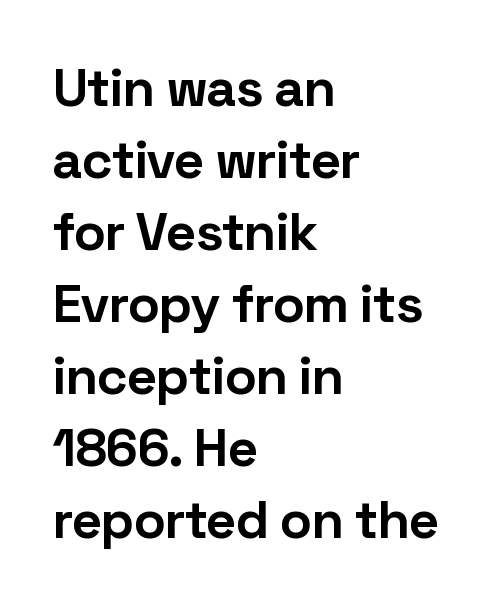
{"serif": "no", "italic": "no", "bold": "yes", "weight": "bold", "width": "normal", "stroke_contrast": "low", "x_height": "medium", "monospaced": "no", "underline": "no", "align": "left", "line_spacing": "normal", "line_spacing_ratio": 1.36, "letter_spacing": "normal", "letter_spacing_em": 0.0, "glyph_px": 53}
